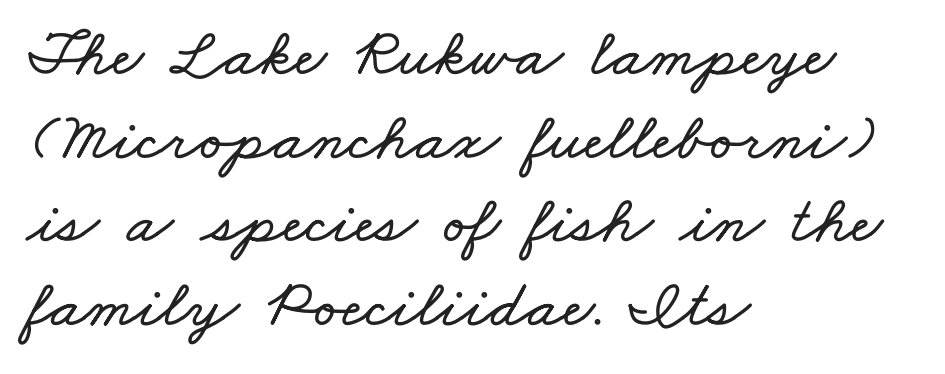
The image shows 68 px wide type; set left-aligned, line spacing 1.23x, normal letter spacing, not underlined; low stroke contrast and a small x-height.
